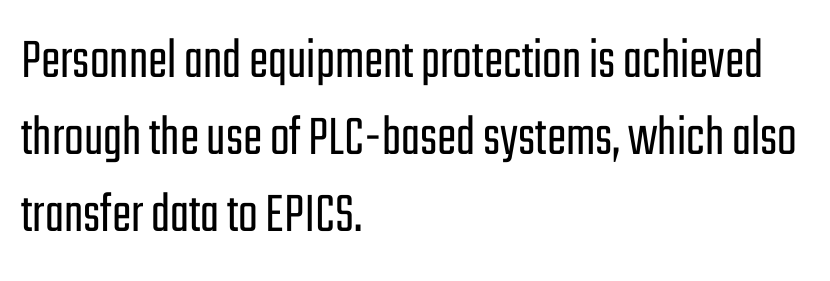
Vertical spacing — default. Weight class: somewhere from thin through regular. Inter-character spacing is left at the font's built-in metrics. This sample uses a sans-serif face. Unlike italic type, these characters show no tilt at all. The letters advance in unequal steps, a hallmark of proportional type.
